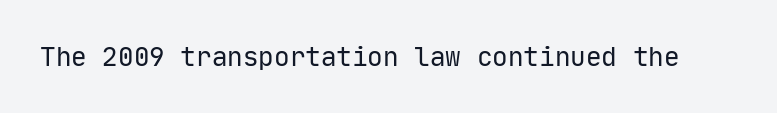
Q: Is the text bold? A: No.
Q: Is the text italic (slanted)? A: No, it is upright.
Q: Is the text underlined? A: No.
Q: Is the spacing between letters normal or unusually wide? A: Normal.
